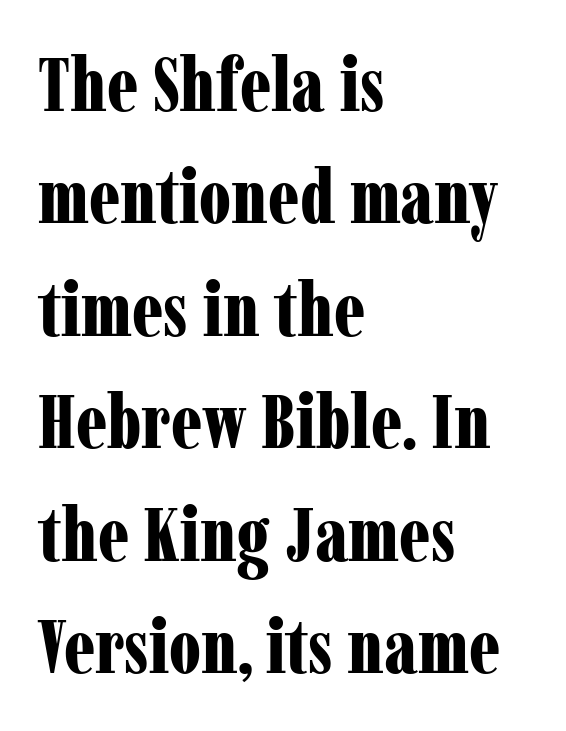
{"serif": "yes", "italic": "no", "bold": "yes", "weight": "bold", "width": "condensed", "stroke_contrast": "low", "x_height": "medium", "monospaced": "no", "underline": "no", "align": "left", "line_spacing": "normal", "line_spacing_ratio": 1.48, "letter_spacing": "normal", "letter_spacing_em": 0.0, "glyph_px": 76}
